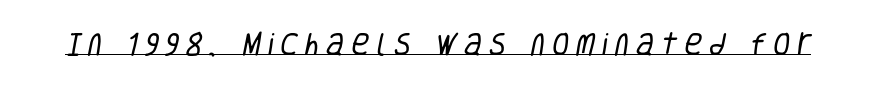
The face looks like a standard text weight, possibly lighter. Underlining? Definitely there. A typesetter would call this heavily tracked-out type.
